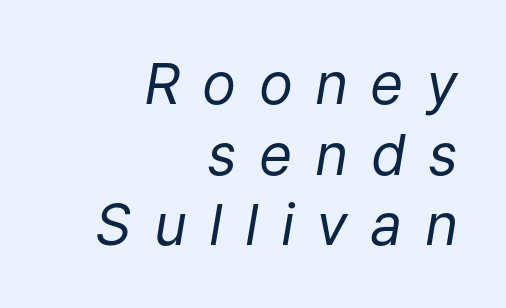
The image shows 57 px regular-weight type, italic (leaning right); set right-aligned, line spacing 1.24x, unusually wide letter spacing (+0.39 em), not underlined; low stroke contrast and a medium x-height.
